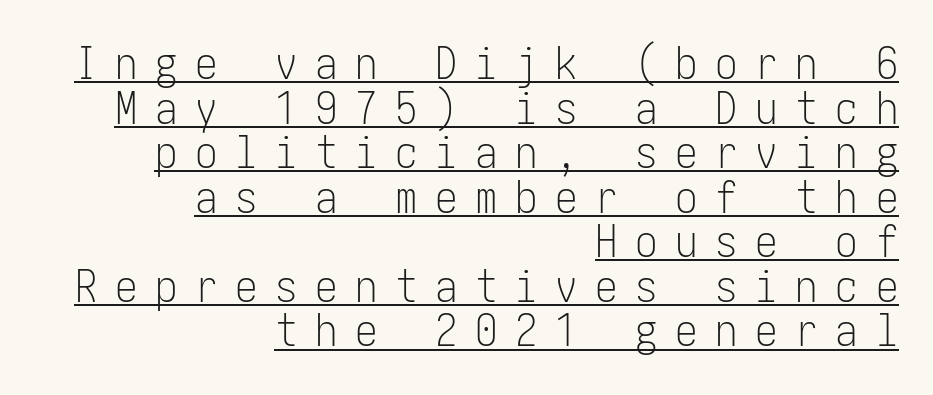
Students, observe the line beneath the letters — that is underlining. Vertical spacing — tight. Each line ends at the same right margin while the left side varies. Loose tracking; the words dissolve into strings of separated letters.
